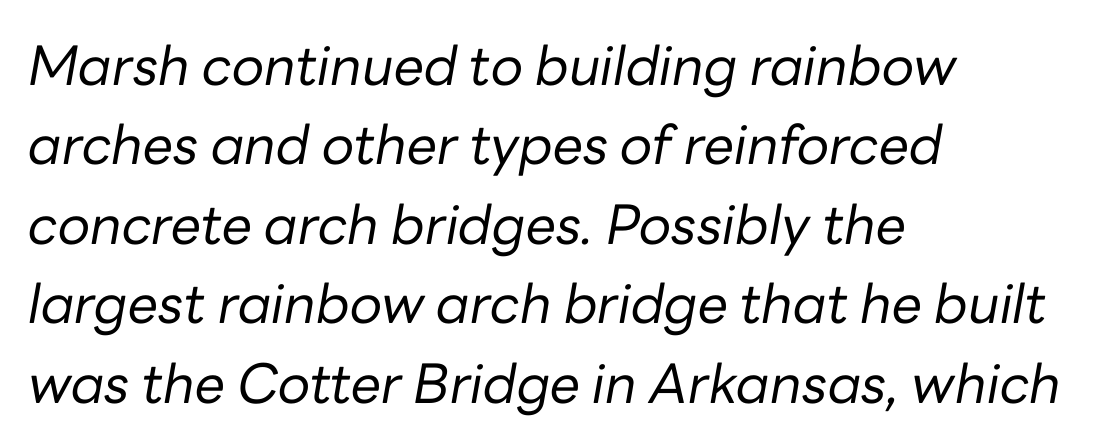
The image shows 54 px regular-weight type, italic (leaning right); set left-aligned, normal line spacing (1.47x), normal letter spacing, not underlined; low stroke contrast and a medium x-height.
